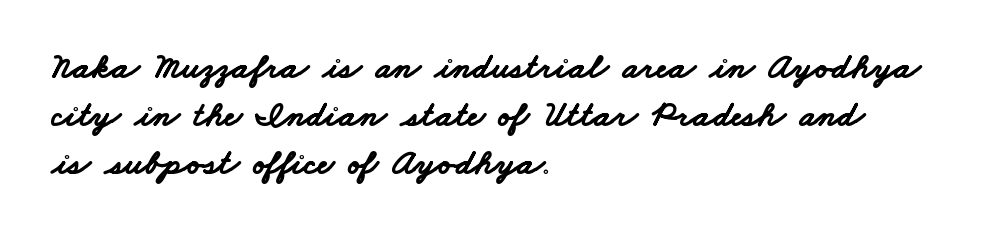
{"serif": "no", "bold": "yes", "weight": "bold", "width": "wide", "stroke_contrast": "low", "x_height": "small", "monospaced": "no", "underline": "no", "align": "left", "line_spacing": "normal", "line_spacing_ratio": 1.33, "letter_spacing": "normal", "letter_spacing_em": 0.0, "glyph_px": 36}
